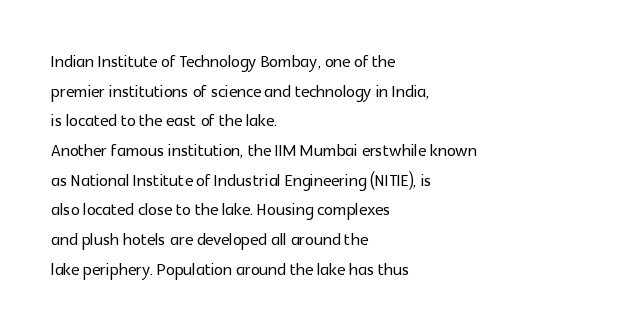
The passage shown stacks its lines at a standard gap. Look at the tracking — it's just the regular setting, nothing added. A typesetter would mark this as roman, not italic. Underlining? Definitely not there. One-word summary of the alignment: left.
